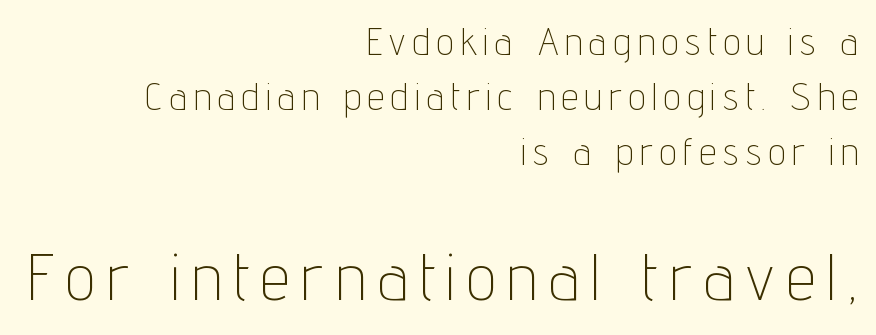
The glyphs in this specimen are sans serif. Is this a fixed-width face? No — the glyphs have proportional, varying widths. Beneath every word, the page is bare. Ink coverage per letter is moderate at most.
